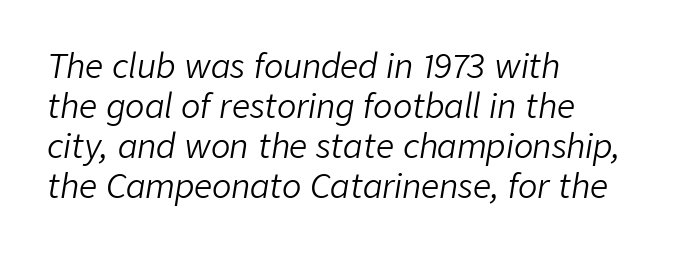
It's the slanting kind of type. Note the varied advance widths — an 'i' is clearly narrower than an 'm'. Leftover space on each line is placed entirely after the last word. Heaviness? Minimal to ordinary, like unemphasized prose. Just letters on the line, the space beneath them empty. Tracking here is standard; glyphs follow each other at the usual distance.
